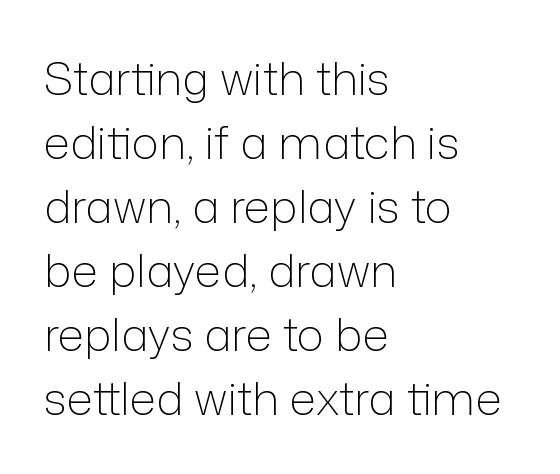
{"serif": "no", "italic": "no", "bold": "no", "weight": "light", "width": "normal", "stroke_contrast": "low", "x_height": "medium", "monospaced": "no", "underline": "no", "align": "left", "line_spacing": "normal", "line_spacing_ratio": 1.39, "letter_spacing": "normal", "letter_spacing_em": 0.0, "glyph_px": 46}
